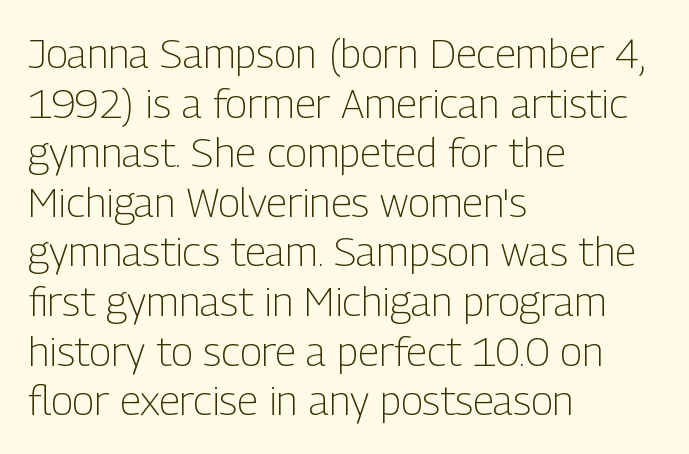
Students, note that the glyphs here touch the page at normal intervals. Note the varied advance widths — an 'i' is clearly narrower than an 'm'. Beneath every word, the page is bare. Does the copy run flush right? No — it runs flush left. Are there feet on the stems? There aren't — it's a sans.
